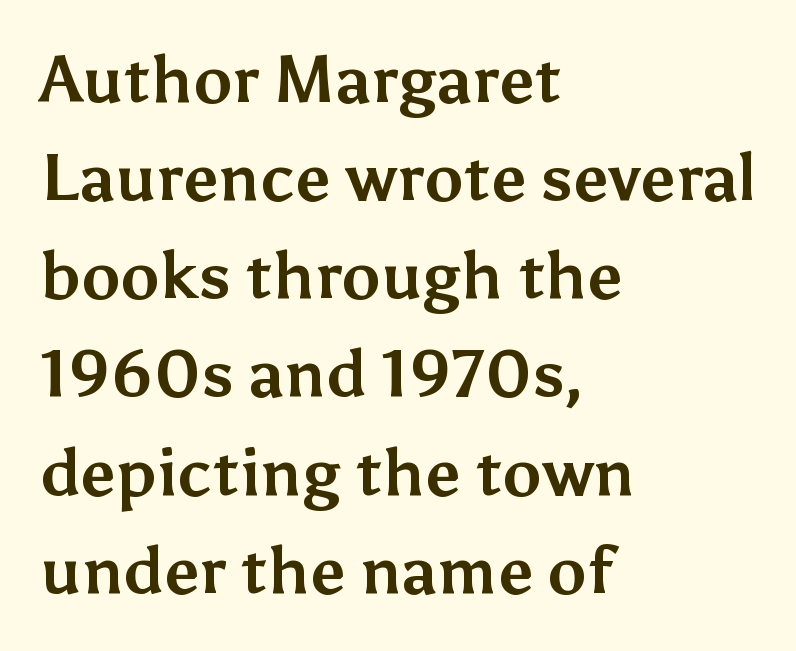
Varying glyph widths throughout — classic text-font behaviour. This sample keeps an unexceptional amount of space between lines. Posture: straight, roman, zero tilt. These lines are composed in type without serifs. Students, note that the glyphs here touch the page at normal intervals. Which margin do the lines hug? The left one — the right edge is uneven.
